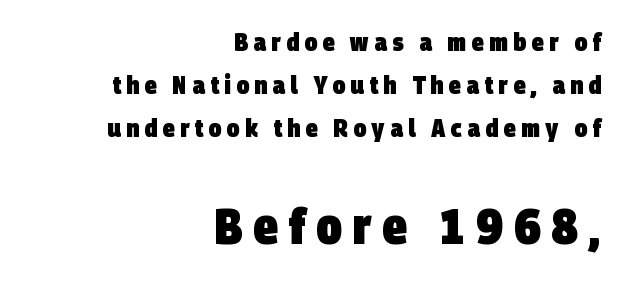
The image shows 50 px heavy, condensed sans-serif type; set right-aligned, line spacing 1.72x, unusually wide letter spacing (+0.21 em), not underlined; the second (bottom) block is 2.0x larger; low stroke contrast and a large x-height.
